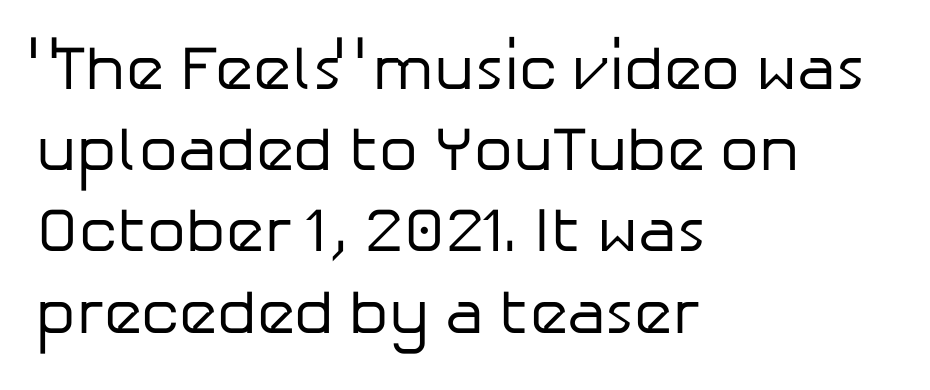
The image shows 62 px regular-weight sans-serif type, upright; set left-aligned, normal line spacing (1.31x), normal letter spacing, not underlined; low stroke contrast and a medium x-height.
